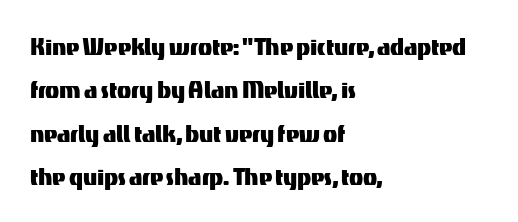
Q: Is the text italic (slanted)? A: No, it is upright.
Q: Is the typeface a serif or a sans-serif typeface? A: Sans-serif.
Q: Is the text underlined? A: No.
Q: How is the paragraph aligned? A: Left-aligned.
Q: Is the spacing between letters normal or unusually wide? A: Normal.
Q: Is the spacing between lines tight, normal or loose? A: Normal.
Q: Width (condensed, normal, or wide)? A: Normal.
Q: Stroke contrast? A: Medium.
Q: x-height? A: Medium.
Q: Monospaced? A: No.
